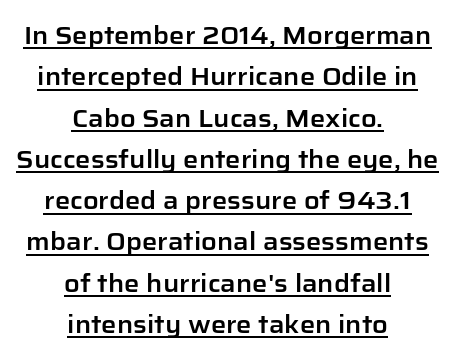
{"italic": "no", "underline": "yes", "align": "center", "line_spacing_ratio": 1.72, "letter_spacing": "normal", "letter_spacing_em": 0.0, "glyph_px": 24}
